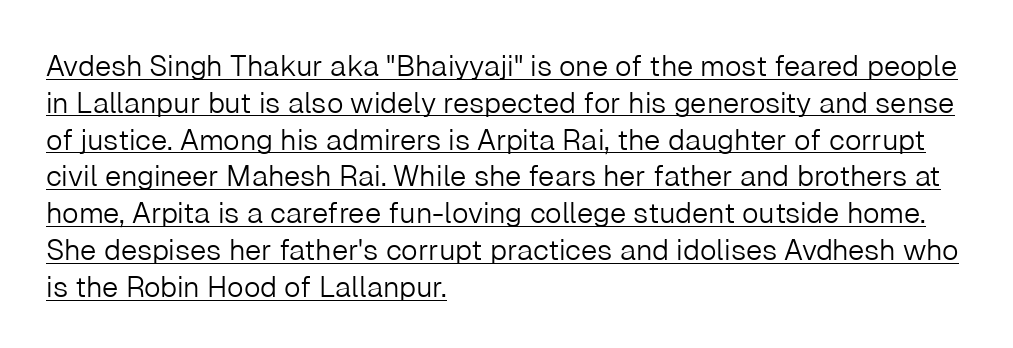
The image shows 29 px light sans-serif type, upright; set left-aligned, normal line spacing (1.27x), normal letter spacing, underlined; low stroke contrast and a medium x-height.
